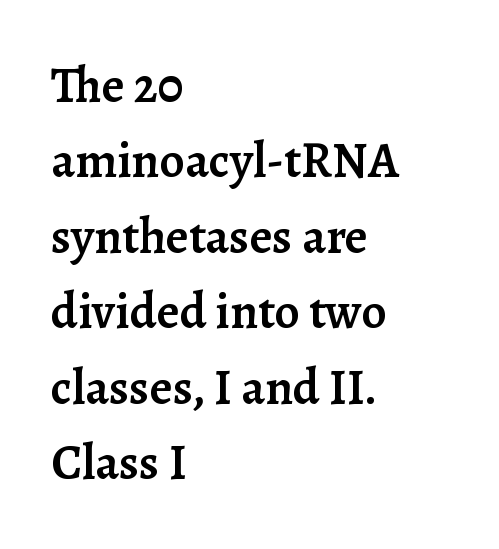
The image shows 50 px semibold serif type, upright; set left-aligned, normal line spacing (1.51x), normal letter spacing, not underlined; low stroke contrast and a medium x-height.
